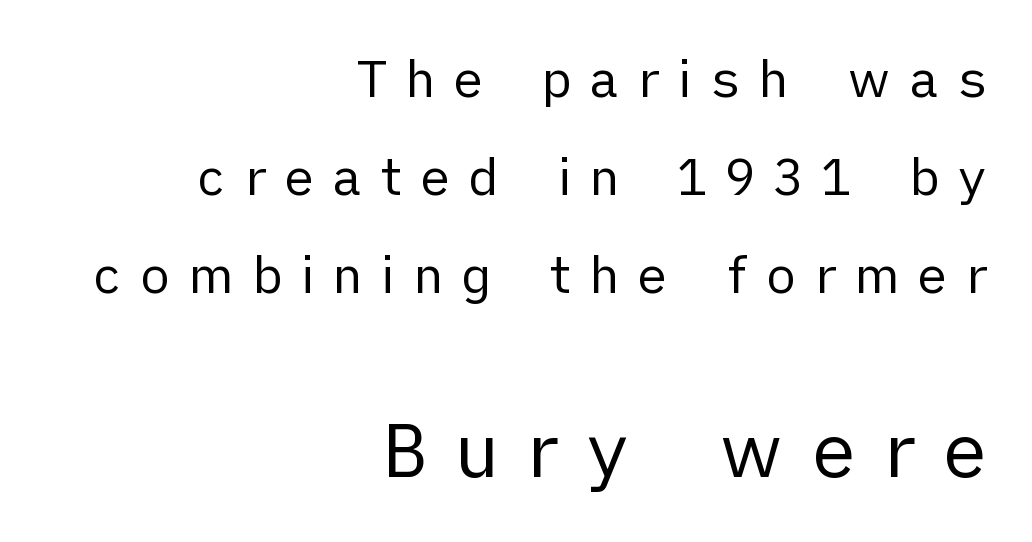
{"serif": "no", "italic": "no", "bold": "no", "weight": "regular", "width": "normal", "stroke_contrast": "low", "x_height": "medium", "monospaced": "no", "underline": "no", "align": "right", "line_spacing": "loose", "line_spacing_ratio": 1.92, "letter_spacing": "wide", "letter_spacing_em": 0.34, "larger_block": "second", "size_ratio": 1.49, "glyph_px": 76}
